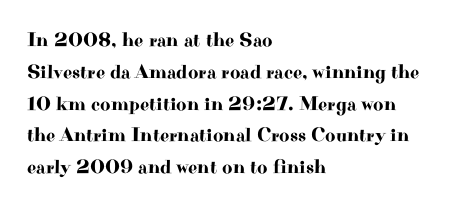
{"italic": "no", "underline": "no", "align": "left", "line_spacing": "normal", "line_spacing_ratio": 1.59, "letter_spacing": "normal", "letter_spacing_em": 0.0, "glyph_px": 20}
